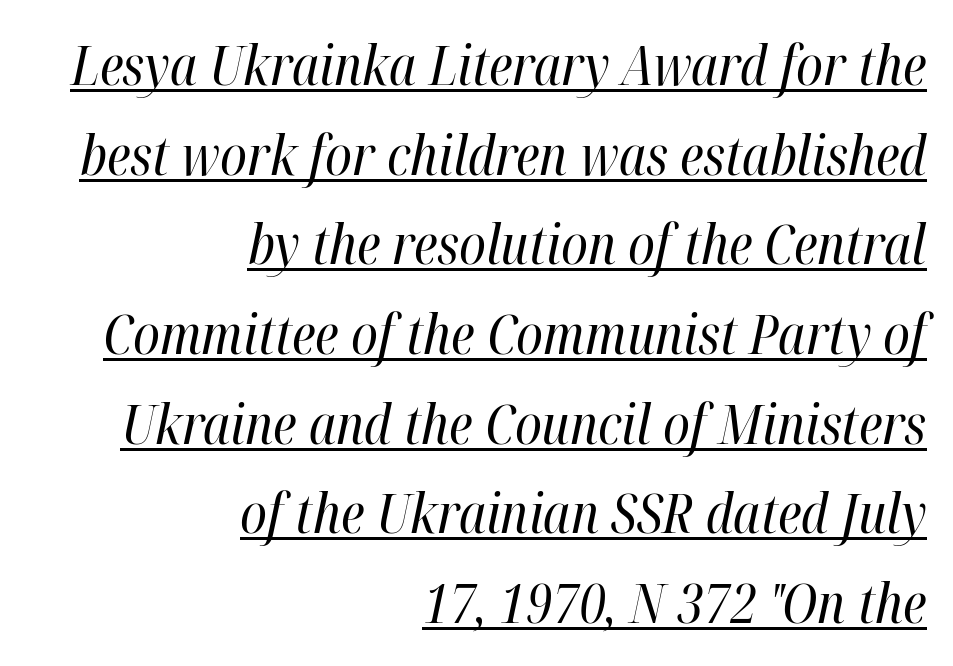
Students, observe: this is what conventionally led text looks like. This rendering uses right alignment, leaving the left contour irregular. A typesetter would call this proportional, since set widths differ per character. A typesetter would mark this as italic.
